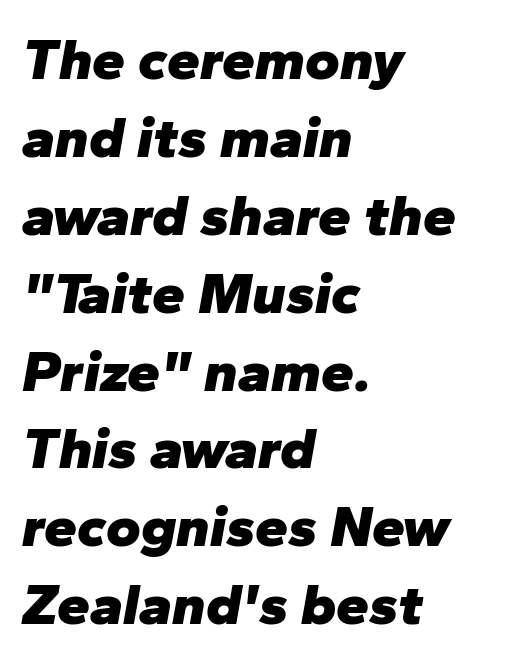
Q: Is the text bold? A: Yes.
Q: Is the text italic (slanted)? A: Yes, it leans right by about 10 degrees.
Q: Is the text underlined? A: No.
Q: How is the paragraph aligned? A: Left-aligned.
Q: Is the spacing between letters normal or unusually wide? A: Normal.
Q: Is the spacing between lines tight, normal or loose? A: Normal.
Q: Width (condensed, normal, or wide)? A: Normal.
Q: Stroke contrast? A: Low.
Q: x-height? A: Medium.
Q: Monospaced? A: No.
